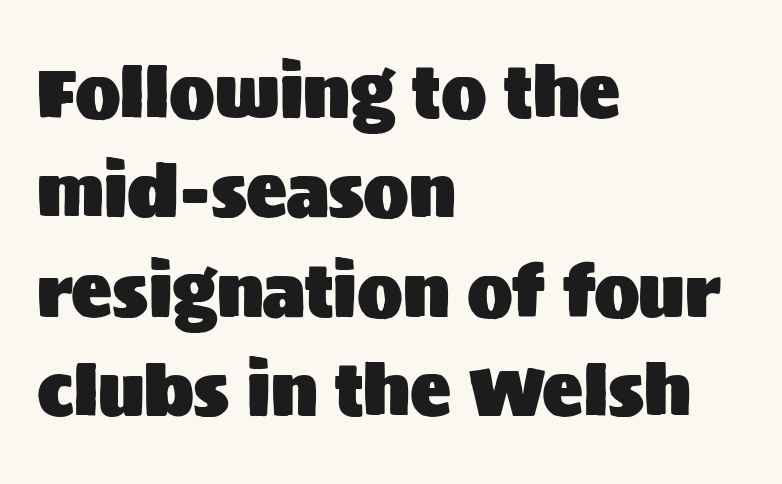
{"serif": "no", "italic": "no", "width": "normal", "stroke_contrast": "medium", "x_height": "large", "monospaced": "no", "underline": "no", "align": "left", "line_spacing": "normal", "line_spacing_ratio": 1.46, "letter_spacing": "normal", "letter_spacing_em": 0.0, "glyph_px": 68}
